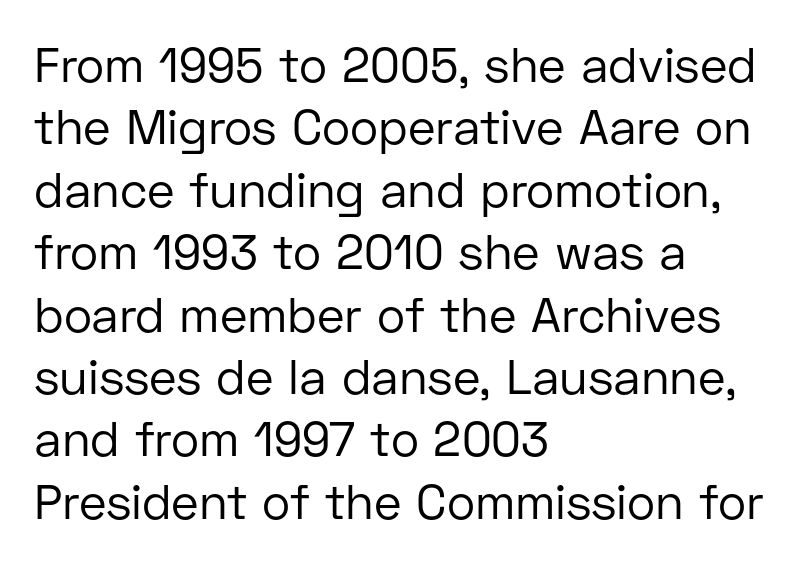
The image shows 48 px regular-weight sans-serif type, upright; set left-aligned, normal line spacing (1.3x), normal letter spacing, not underlined; low stroke contrast and a medium x-height.
